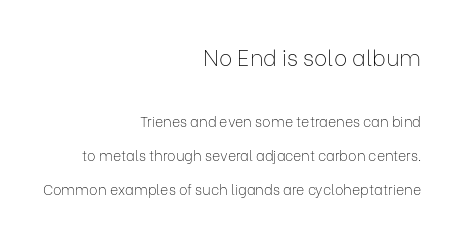
The image shows 22 px text type, upright; set right-aligned, loose line spacing (2.42x), normal letter spacing, not underlined; the first (top) block is 1.57x larger.
